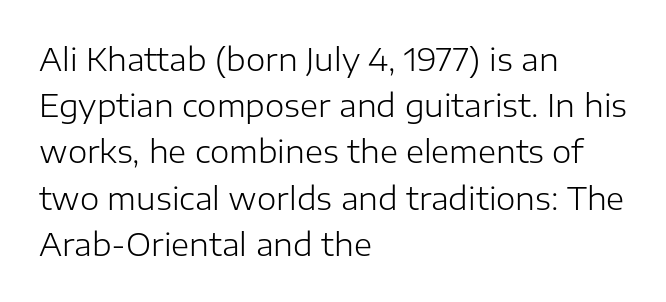
{"serif": "no", "italic": "no", "bold": "no", "weight": "light", "width": "normal", "stroke_contrast": "low", "x_height": "medium", "monospaced": "no", "underline": "no", "align": "left", "line_spacing": "normal", "line_spacing_ratio": 1.49, "letter_spacing": "normal", "letter_spacing_em": 0.0, "glyph_px": 31}
